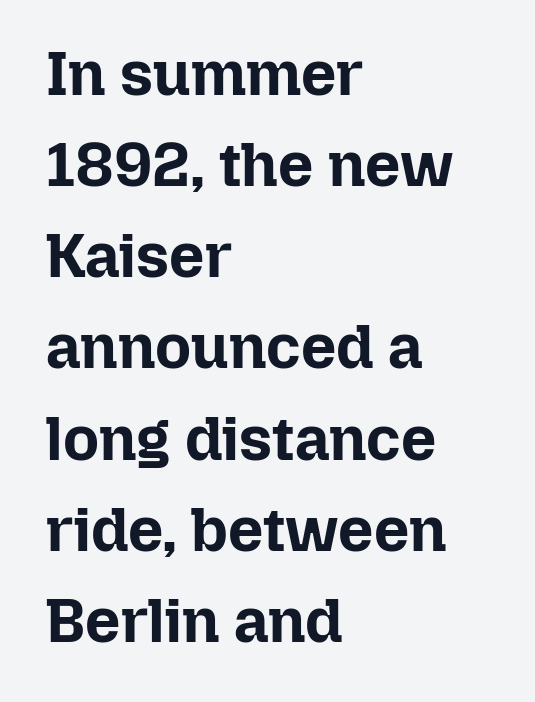
Q: Is the text bold? A: Yes.
Q: Is the text italic (slanted)? A: No, it is upright.
Q: Is the text underlined? A: No.
Q: How is the paragraph aligned? A: Left-aligned.
Q: Is the spacing between letters normal or unusually wide? A: Normal.
Q: Is the spacing between lines tight, normal or loose? A: Normal.
Q: Width (condensed, normal, or wide)? A: Normal.
Q: Stroke contrast? A: Low.
Q: x-height? A: Medium.
Q: Monospaced? A: No.
